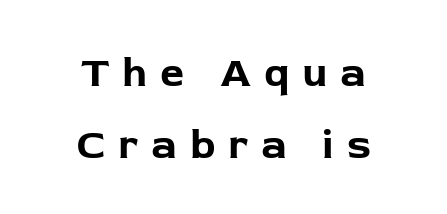
Q: Is the text bold? A: Yes.
Q: Is the text italic (slanted)? A: No, it is upright.
Q: Is the typeface a serif or a sans-serif typeface? A: Sans-serif.
Q: Is the text underlined? A: No.
Q: How is the paragraph aligned? A: Centered.
Q: Is the spacing between letters normal or unusually wide? A: Unusually wide.
Q: Width (condensed, normal, or wide)? A: Normal.
Q: Stroke contrast? A: Low.
Q: x-height? A: Medium.
Q: Monospaced? A: No.
